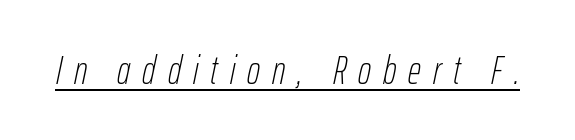
Q: Is the text bold? A: No.
Q: Is the text italic (slanted)? A: Yes, it leans right by about 12 degrees.
Q: Is the text underlined? A: Yes.
Q: Is the spacing between letters normal or unusually wide? A: Unusually wide.
Q: Width (condensed, normal, or wide)? A: Condensed.
Q: Stroke contrast? A: Low.
Q: x-height? A: Medium.
Q: Monospaced? A: No.
